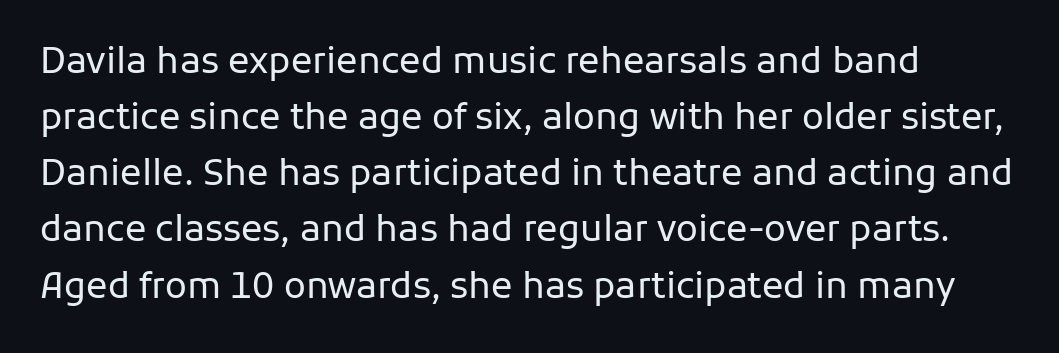
{"serif": "no", "italic": "no", "bold": "no", "weight": "regular", "width": "normal", "stroke_contrast": "low", "x_height": "medium", "monospaced": "no", "underline": "no", "align": "left", "line_spacing": "normal", "line_spacing_ratio": 1.56, "letter_spacing": "normal", "letter_spacing_em": 0.0, "glyph_px": 36}
